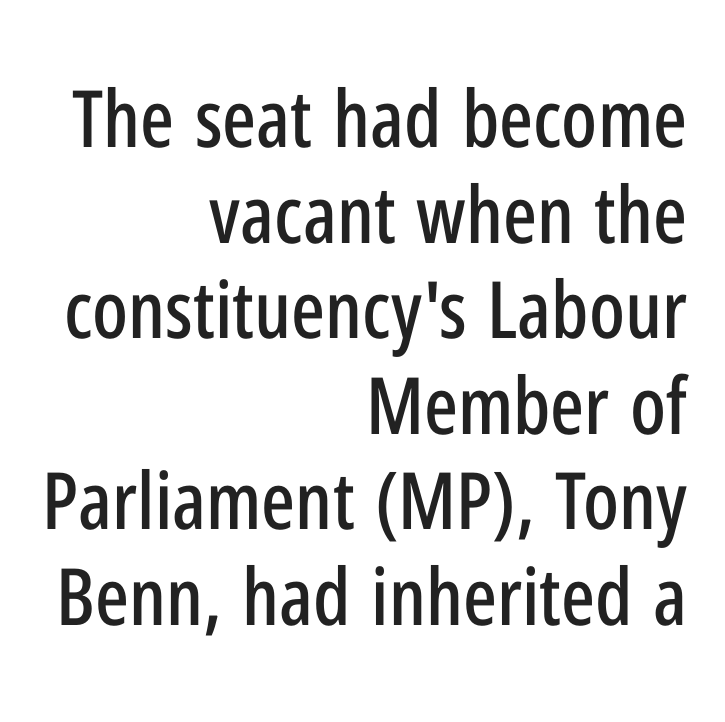
The image shows 79 px condensed sans-serif type, upright; set right-aligned, line spacing 1.21x, normal letter spacing, not underlined; low stroke contrast and a medium x-height.
